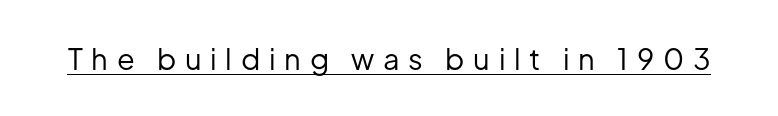
{"serif": "no", "italic": "no", "bold": "no", "weight": "regular", "width": "normal", "stroke_contrast": "low", "x_height": "medium", "monospaced": "no", "underline": "yes", "letter_spacing": "wide", "letter_spacing_em": 0.3, "glyph_px": 29}
